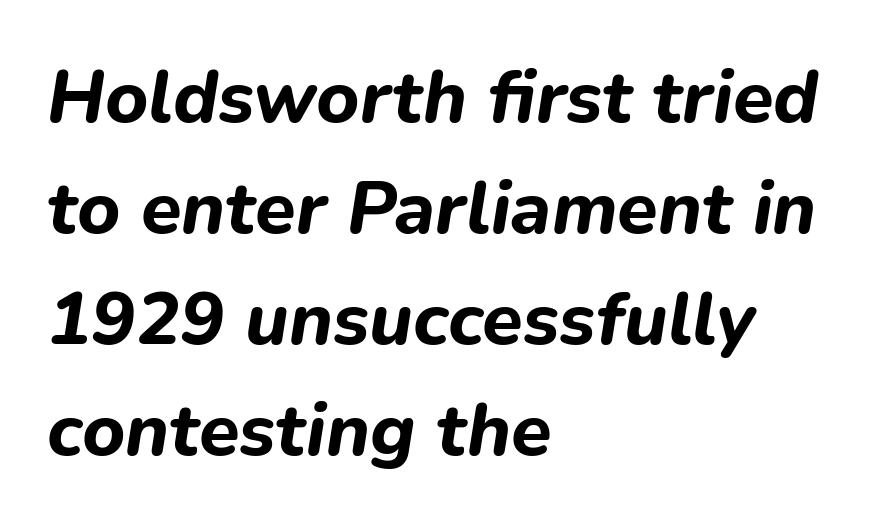
The image shows 74 px bold type, italic (leaning right); set left-aligned, normal line spacing (1.5x), normal letter spacing, not underlined; low stroke contrast and a medium x-height.
